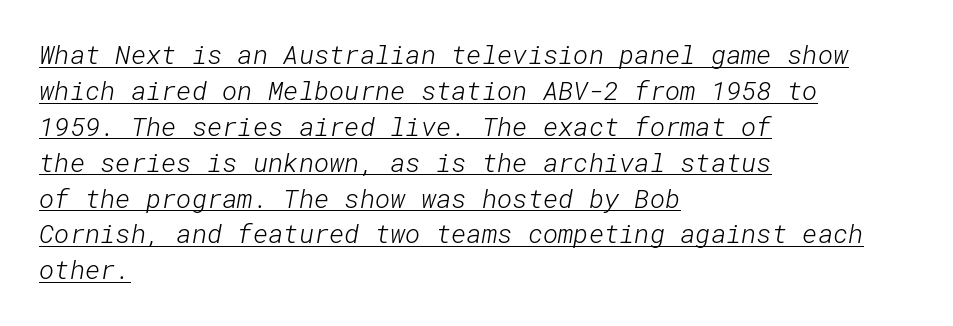
{"bold": "no", "underline": "yes", "align": "left", "line_spacing": "normal", "line_spacing_ratio": 1.38, "letter_spacing": "normal", "letter_spacing_em": 0.0, "glyph_px": 26}
